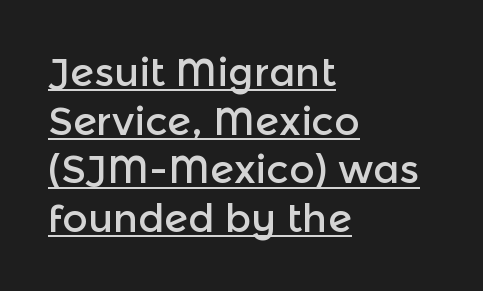
The image shows 39 px sans-serif type, upright; set left-aligned, normal line spacing (1.25x), normal letter spacing, underlined; a medium x-height.
